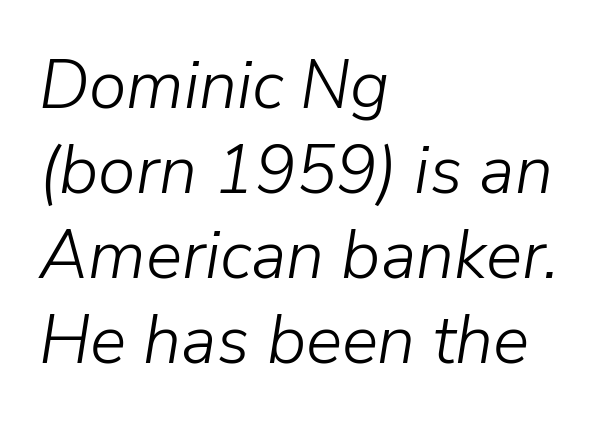
The image shows 68 px light type, italic (leaning right); set left-aligned, normal line spacing (1.25x), normal letter spacing, not underlined; low stroke contrast and a medium x-height.
